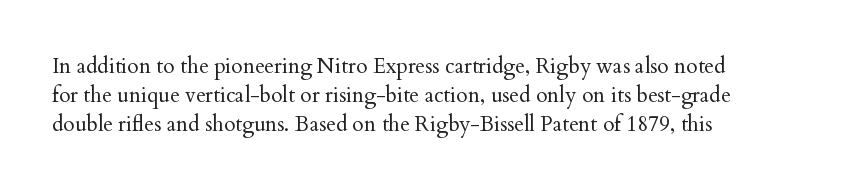
Q: Is the text bold? A: No.
Q: Is the text italic (slanted)? A: No, it is upright.
Q: Is the text underlined? A: No.
Q: How is the paragraph aligned? A: Left-aligned.
Q: Is the spacing between letters normal or unusually wide? A: Normal.
Q: Is the spacing between lines tight, normal or loose? A: Normal.
